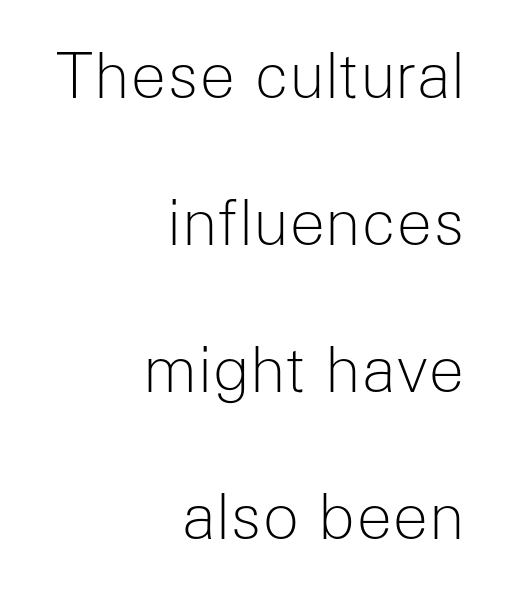
{"serif": "no", "italic": "no", "bold": "no", "weight": "light", "width": "normal", "stroke_contrast": "low", "x_height": "medium", "monospaced": "no", "underline": "no", "align": "right", "line_spacing": "loose", "line_spacing_ratio": 2.41, "letter_spacing": "normal", "letter_spacing_em": 0.0, "glyph_px": 61}
